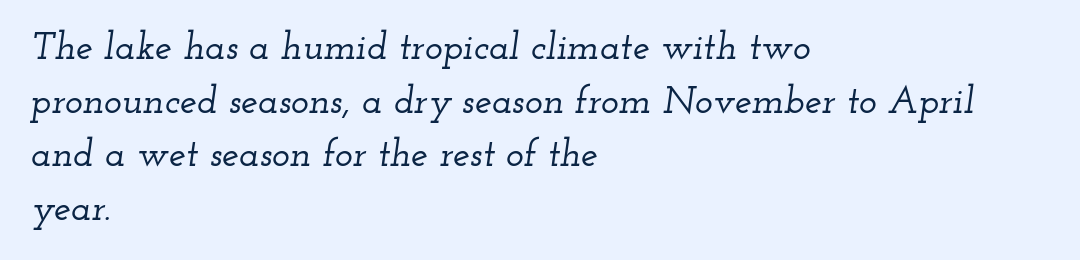
Q: Is the text italic (slanted)? A: Yes, it leans right by about 12 degrees.
Q: Is the typeface a serif or a sans-serif typeface? A: Serif.
Q: Is the text underlined? A: No.
Q: How is the paragraph aligned? A: Left-aligned.
Q: Is the spacing between letters normal or unusually wide? A: Normal.
Q: Is the spacing between lines tight, normal or loose? A: Normal.
Q: Width (condensed, normal, or wide)? A: Wide.
Q: Stroke contrast? A: Low.
Q: x-height? A: Small.
Q: Monospaced? A: No.
